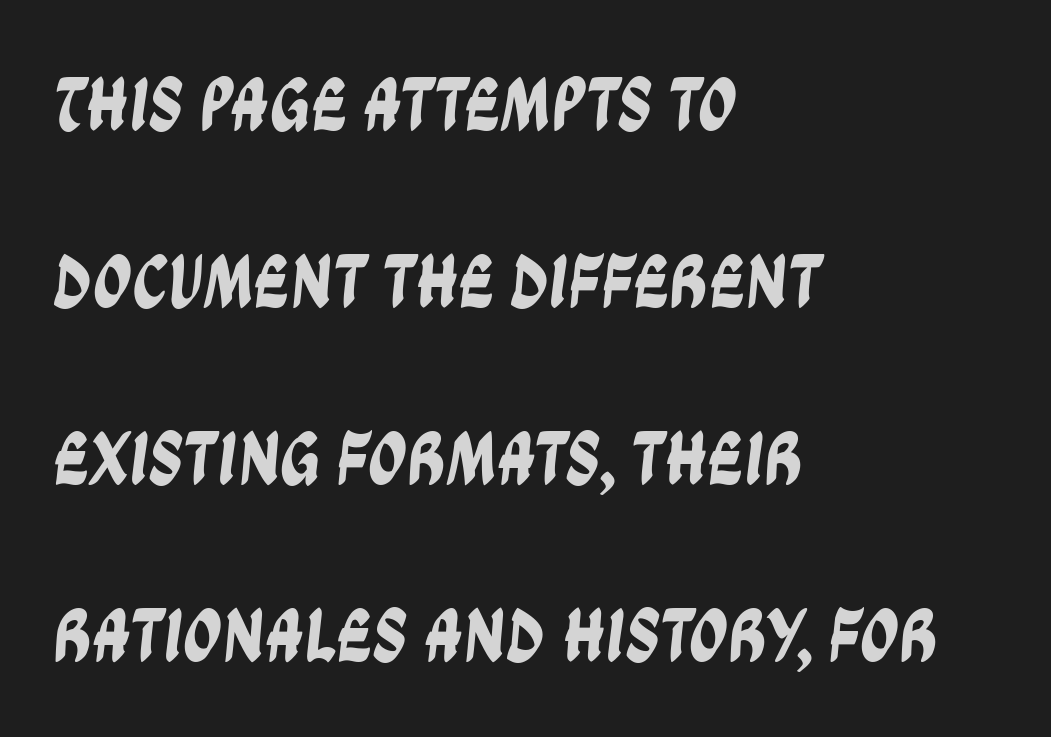
{"serif": "no", "width": "condensed", "stroke_contrast": "low", "x_height": "large", "monospaced": "no", "underline": "no", "align": "left", "line_spacing": "loose", "line_spacing_ratio": 2.3, "letter_spacing": "normal", "letter_spacing_em": 0.0, "glyph_px": 77}
